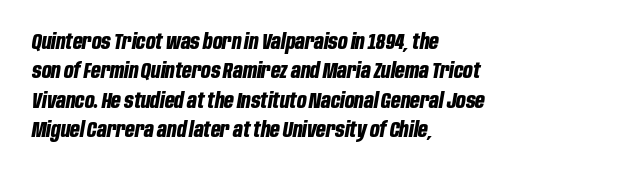
Q: Is the text bold? A: Yes.
Q: Is the text italic (slanted)? A: Yes, it leans right by about 10 degrees.
Q: Is the text underlined? A: No.
Q: How is the paragraph aligned? A: Left-aligned.
Q: Is the spacing between letters normal or unusually wide? A: Normal.
Q: Is the spacing between lines tight, normal or loose? A: Normal.
